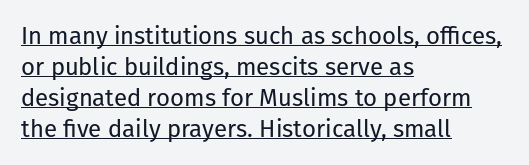
Q: Is the text bold? A: No.
Q: Is the text italic (slanted)? A: No, it is upright.
Q: Is the text underlined? A: Yes.
Q: How is the paragraph aligned? A: Left-aligned.
Q: Is the spacing between letters normal or unusually wide? A: Normal.
Q: Is the spacing between lines tight, normal or loose? A: Normal.
